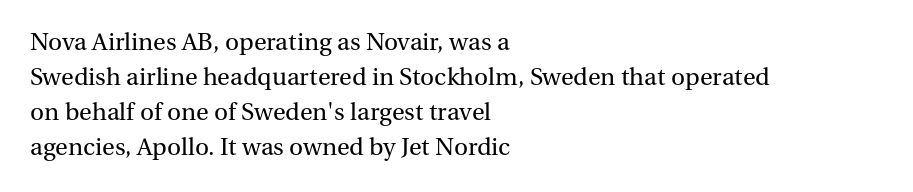
Q: Is the text bold? A: No.
Q: Is the text italic (slanted)? A: No, it is upright.
Q: Is the text underlined? A: No.
Q: How is the paragraph aligned? A: Left-aligned.
Q: Is the spacing between letters normal or unusually wide? A: Normal.
Q: Is the spacing between lines tight, normal or loose? A: Normal.
